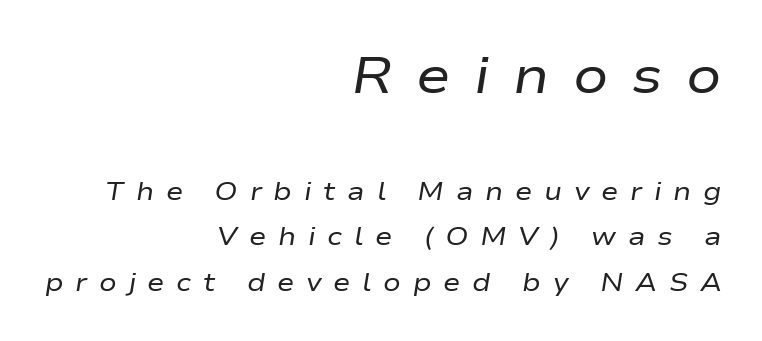
Q: Is the text bold? A: No.
Q: Is the text italic (slanted)? A: Yes, it leans right by about 9 degrees.
Q: Is the text underlined? A: No.
Q: How is the paragraph aligned? A: Right-aligned.
Q: Is the spacing between letters normal or unusually wide? A: Unusually wide.
Q: Which block of text is set in a larger size, the first (top) or the second (bottom)? A: The first (top) one.
Q: Width (condensed, normal, or wide)? A: Wide.
Q: Stroke contrast? A: Low.
Q: x-height? A: Medium.
Q: Monospaced? A: No.
